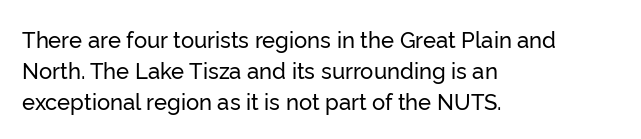
No italicization has been applied; the sample stays upright. The text block is weighted toward the left margin, trailing off unevenly rightward. Each row of text sits above clean, open space. Leading matches the norm, producing a regular column. Nobody touched the tracking dial on this one.
